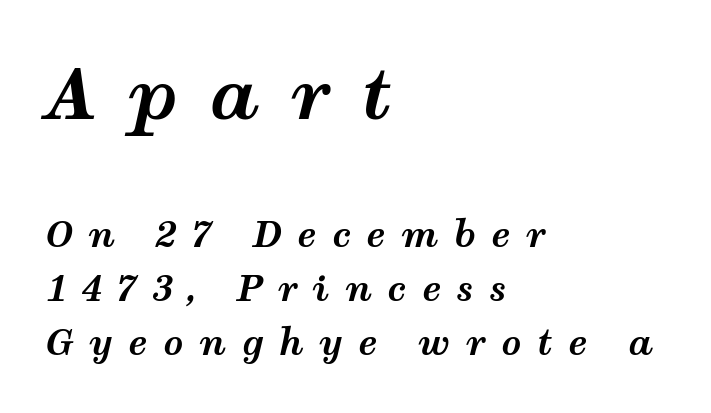
Q: Is the text bold? A: Yes.
Q: Is the text italic (slanted)? A: Yes, it leans right by about 12 degrees.
Q: Is the text underlined? A: No.
Q: How is the paragraph aligned? A: Left-aligned.
Q: Is the spacing between letters normal or unusually wide? A: Unusually wide.
Q: Is the spacing between lines tight, normal or loose? A: Normal.
Q: Which block of text is set in a larger size, the first (top) or the second (bottom)? A: The first (top) one.
Q: Width (condensed, normal, or wide)? A: Wide.
Q: Stroke contrast? A: Medium.
Q: x-height? A: Medium.
Q: Monospaced? A: No.
